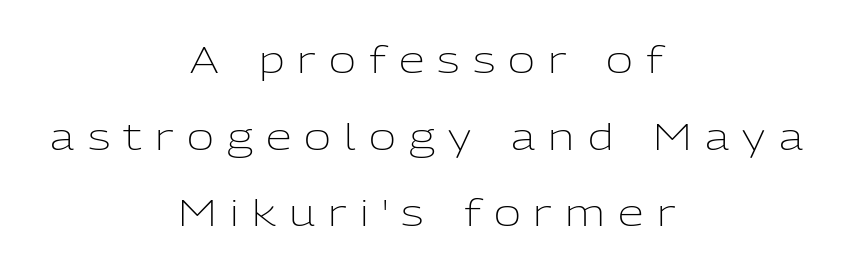
The image shows 37 px light sans-serif type, upright; set centered, loose line spacing (2.07x), unusually wide letter spacing (+0.36 em), not underlined; low stroke contrast and a medium x-height.
